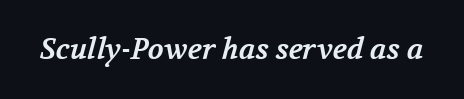
The image shows 29 px bold serif type; set normal letter spacing, not underlined; medium stroke contrast and a medium x-height.
